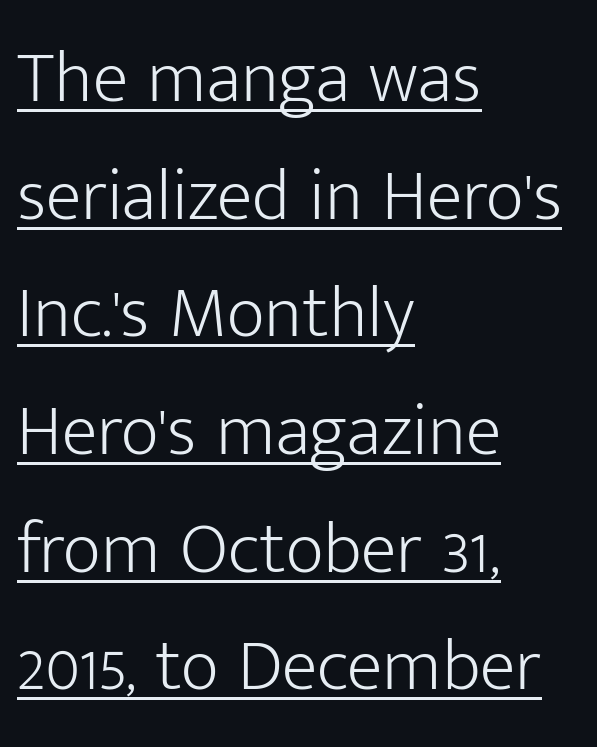
{"serif": "no", "italic": "no", "bold": "no", "weight": "light", "width": "normal", "stroke_contrast": "low", "x_height": "medium", "monospaced": "no", "underline": "yes", "align": "left", "line_spacing": "normal", "line_spacing_ratio": 1.59, "letter_spacing": "normal", "letter_spacing_em": 0.0, "glyph_px": 74}
